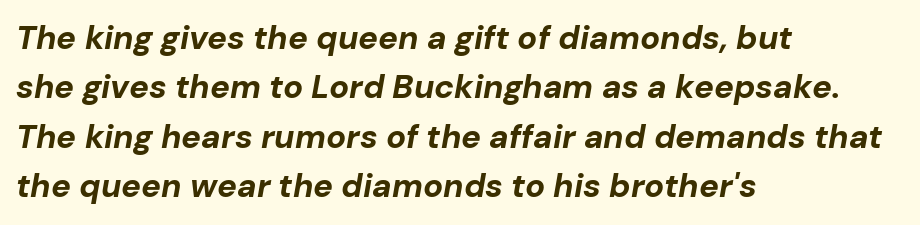
{"italic": "yes", "lean": "right", "slant_degrees": 10, "bold": "yes", "weight": "bold", "width": "normal", "stroke_contrast": "low", "x_height": "medium", "monospaced": "no", "underline": "no", "align": "left", "line_spacing": "normal", "line_spacing_ratio": 1.5, "letter_spacing": "normal", "letter_spacing_em": 0.0, "glyph_px": 33}
